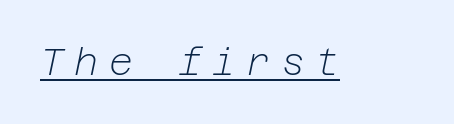
Q: Is the text bold? A: No.
Q: Is the text italic (slanted)? A: Yes, it leans right by about 12 degrees.
Q: Is the text underlined? A: Yes.
Q: Is the spacing between letters normal or unusually wide? A: Unusually wide.
Q: Width (condensed, normal, or wide)? A: Normal.
Q: Stroke contrast? A: Low.
Q: x-height? A: Medium.
